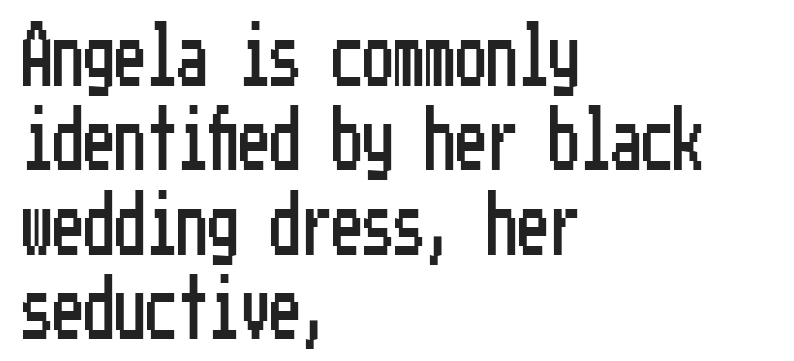
Q: Is the text italic (slanted)? A: No, it is upright.
Q: Is the typeface a serif or a sans-serif typeface? A: Sans-serif.
Q: Is the text underlined? A: No.
Q: How is the paragraph aligned? A: Left-aligned.
Q: Is the spacing between letters normal or unusually wide? A: Normal.
Q: Is the spacing between lines tight, normal or loose? A: Normal.
Q: Width (condensed, normal, or wide)? A: Condensed.
Q: Stroke contrast? A: Low.
Q: x-height? A: Medium.
